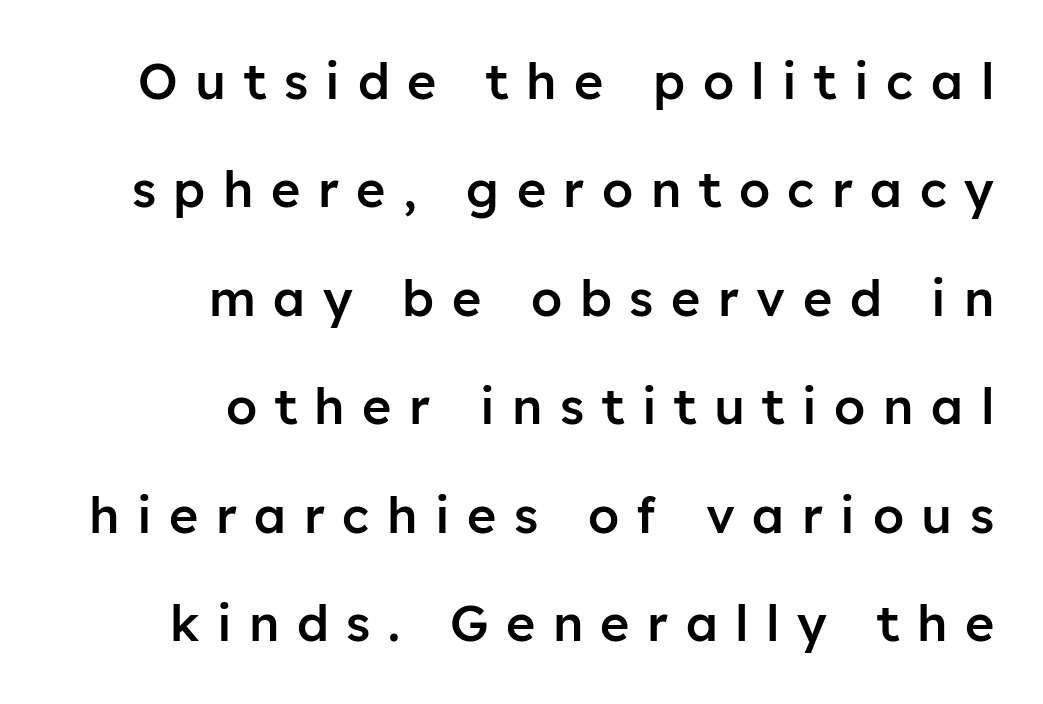
The image shows 50 px semibold sans-serif type, upright; set right-aligned, loose line spacing (2.17x), unusually wide letter spacing (+0.35 em), not underlined; low stroke contrast and a medium x-height.
